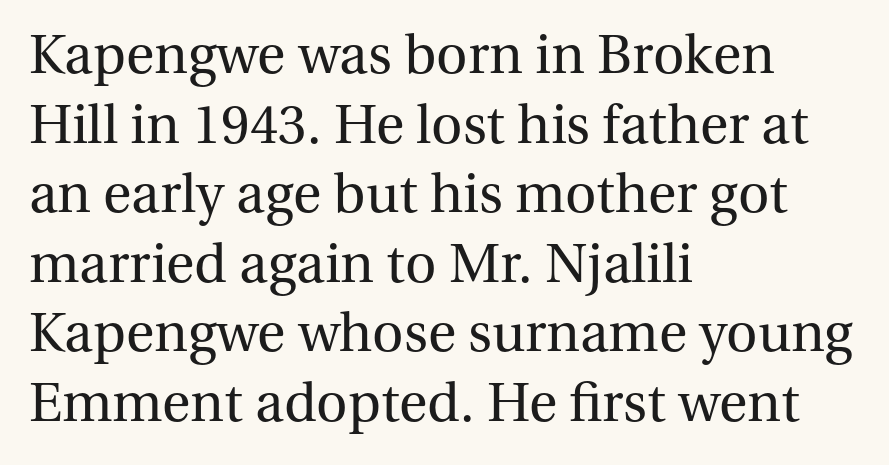
Q: Is the text bold? A: No.
Q: Is the text italic (slanted)? A: No, it is upright.
Q: Is the typeface a serif or a sans-serif typeface? A: Serif.
Q: Is the text underlined? A: No.
Q: How is the paragraph aligned? A: Left-aligned.
Q: Is the spacing between letters normal or unusually wide? A: Normal.
Q: Width (condensed, normal, or wide)? A: Normal.
Q: Stroke contrast? A: Medium.
Q: x-height? A: Medium.
Q: Monospaced? A: No.
